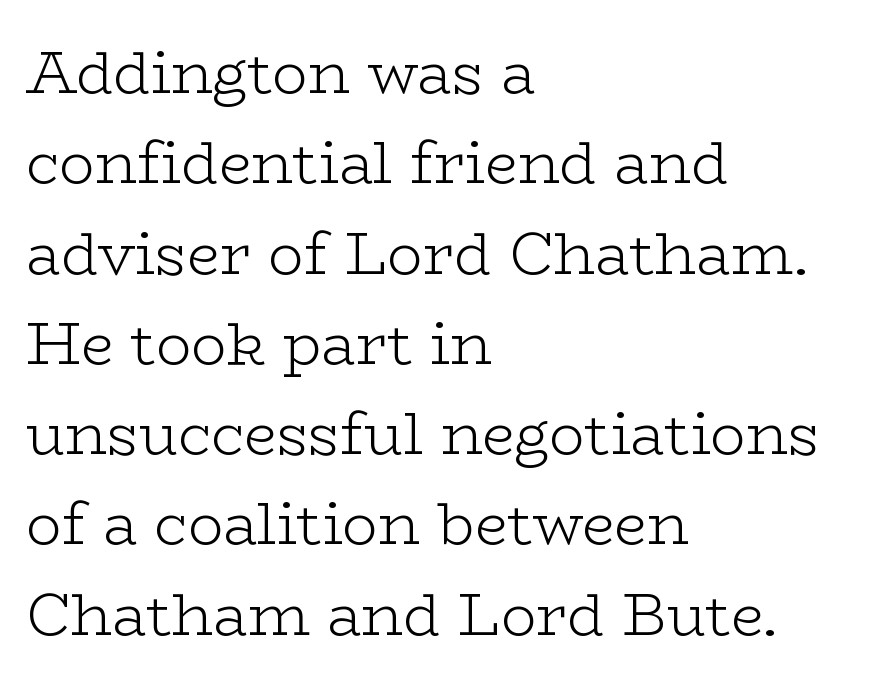
The typeface has the unassuming heft of standard copy or less. Vertical strokes here are truly vertical. What kind of face is this? One with serifs. Students, observe: this is what conventionally led text looks like. Do the characters align in a grid? No, the font is proportional. Each word holds together tightly as a unit, with standard inter-letter gaps.
